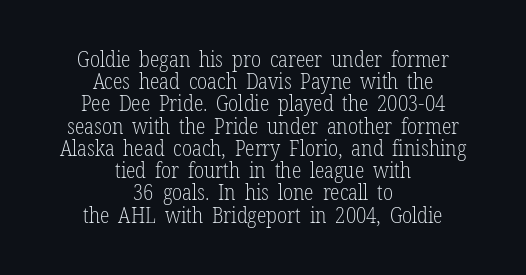
Glance below the letters and you will spot only blank space. This sample uses plain, unmodified letter spacing. In terms of posture, this sample is upright. The lines are quadded center. Think standard paragraph weight, or any step lighter than that. Honestly, the rows look squashed on top of each other.
